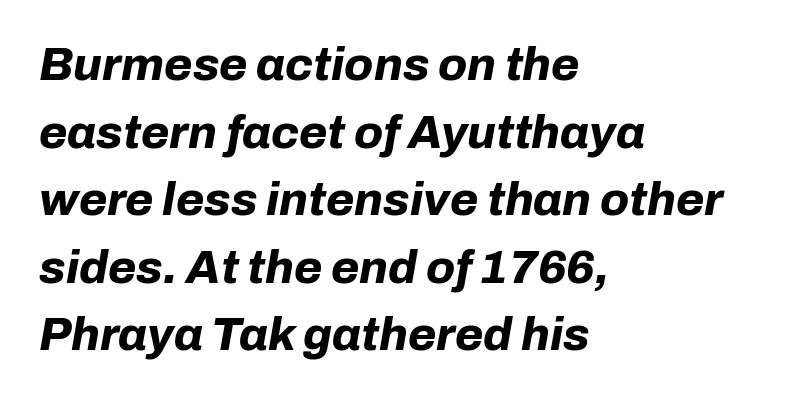
Q: Is the text bold? A: Yes.
Q: Is the text italic (slanted)? A: Yes, it leans right by about 10 degrees.
Q: Is the text underlined? A: No.
Q: How is the paragraph aligned? A: Left-aligned.
Q: Is the spacing between letters normal or unusually wide? A: Normal.
Q: Is the spacing between lines tight, normal or loose? A: Normal.
Q: Width (condensed, normal, or wide)? A: Normal.
Q: Stroke contrast? A: Low.
Q: x-height? A: Medium.
Q: Monospaced? A: No.
